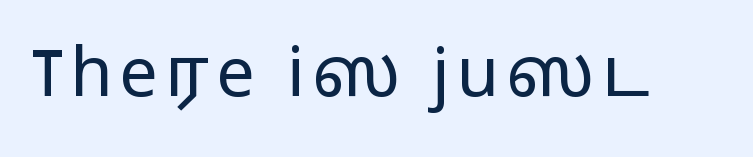
{"serif": "no", "italic": "no", "bold": "no", "weight": "light", "width": "wide", "stroke_contrast": "low", "x_height": "medium", "monospaced": "no", "underline": "no", "glyph_px": 69}
